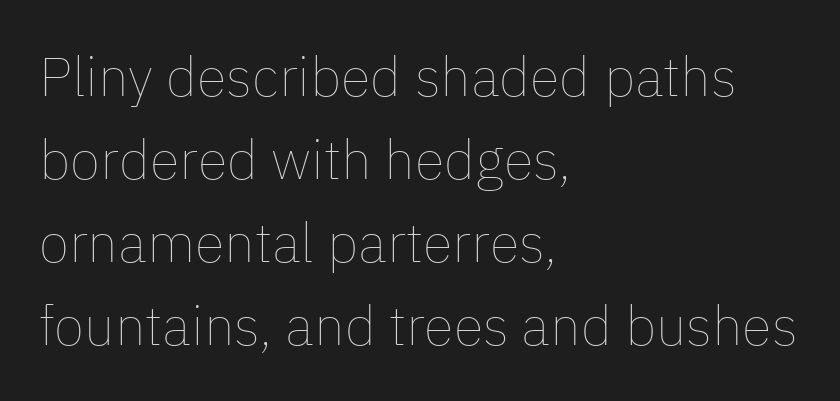
{"italic": "no", "bold": "no", "weight": "thin", "width": "normal", "stroke_contrast": "low", "x_height": "medium", "monospaced": "no", "underline": "no", "align": "left", "line_spacing": "normal", "line_spacing_ratio": 1.51, "letter_spacing": "normal", "letter_spacing_em": 0.0, "glyph_px": 55}
